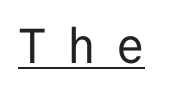
Q: Is the text bold? A: No.
Q: Is the text italic (slanted)? A: No, it is upright.
Q: Is the typeface a serif or a sans-serif typeface? A: Sans-serif.
Q: Is the text underlined? A: Yes.
Q: Is the spacing between letters normal or unusually wide? A: Unusually wide.
Q: Width (condensed, normal, or wide)? A: Normal.
Q: Stroke contrast? A: Low.
Q: x-height? A: Medium.
Q: Monospaced? A: Yes.
